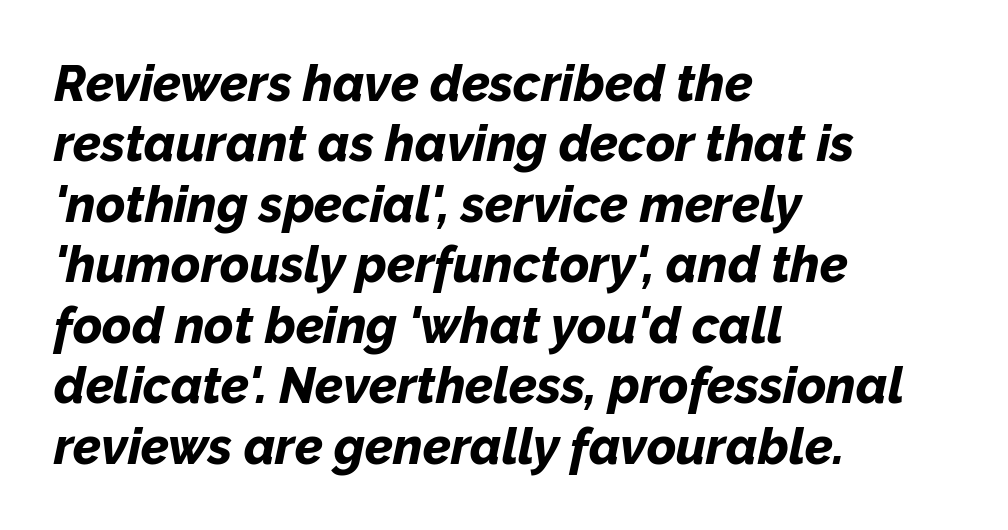
The rendering uses natural spacing where letterforms have individual widths. What weight is shown? A full bold with thick strokes. Is the letter spacing exaggerated? No — it looks like the ordinary default. Which margin do the lines hug? The left one — the right edge is uneven.
